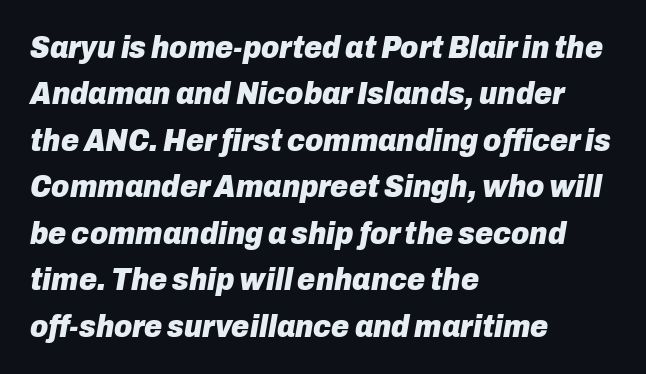
{"italic": "yes", "lean": "right", "slant_degrees": 10, "bold": "yes", "weight": "heavy", "width": "normal", "stroke_contrast": "low", "x_height": "medium", "monospaced": "no", "underline": "no", "align": "left", "line_spacing": "normal", "line_spacing_ratio": 1.5, "letter_spacing": "normal", "letter_spacing_em": 0.0, "glyph_px": 31}
